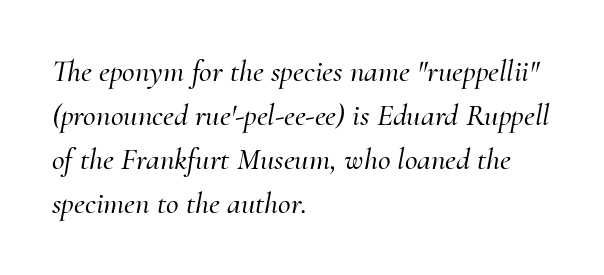
This block has exactly the height ordinary leading produces. Standard letterfit; no display-style spreading of the glyphs. Leftover space on each line is placed entirely after the last word. This sample has the flowing, uneven cadence of proportional lettering. The typeface chosen for these lines features serifs. The passage shown is not underscored anywhere.
